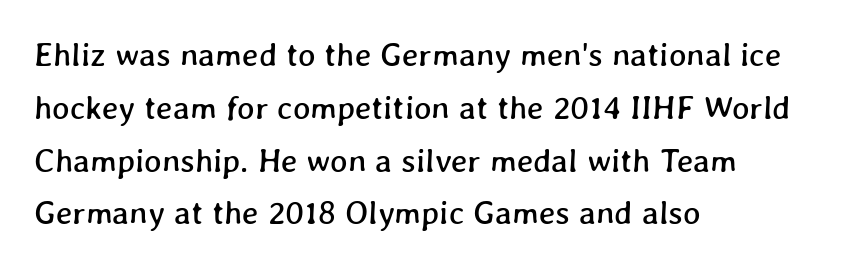
Q: Is the text underlined? A: No.
Q: How is the paragraph aligned? A: Left-aligned.
Q: Is the spacing between letters normal or unusually wide? A: Normal.
Q: Is the spacing between lines tight, normal or loose? A: Normal.
Q: Width (condensed, normal, or wide)? A: Normal.
Q: Stroke contrast? A: Low.
Q: x-height? A: Medium.
Q: Monospaced? A: No.
